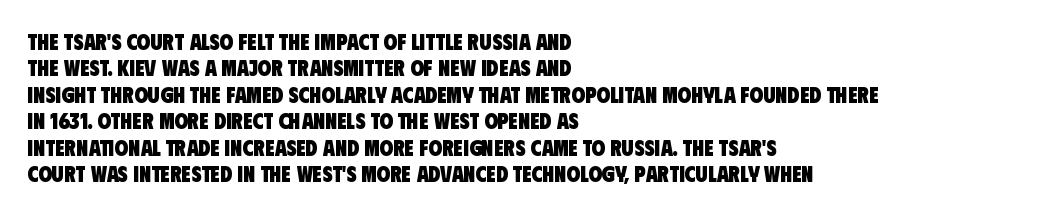
The image shows 22 px bold type; set left-aligned, line spacing 1.2x, normal letter spacing, not underlined.
